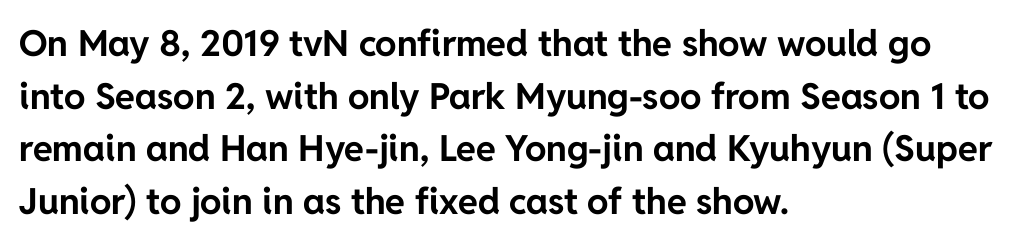
{"serif": "no", "italic": "no", "bold": "yes", "weight": "bold", "width": "normal", "stroke_contrast": "low", "x_height": "medium", "monospaced": "no", "underline": "no", "align": "left", "line_spacing": "normal", "line_spacing_ratio": 1.46, "letter_spacing": "normal", "letter_spacing_em": 0.0, "glyph_px": 36}
